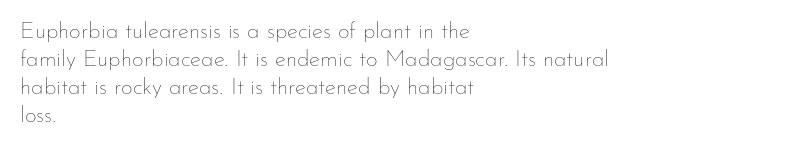
Q: Is the text bold? A: No.
Q: Is the text italic (slanted)? A: No, it is upright.
Q: Is the text underlined? A: No.
Q: How is the paragraph aligned? A: Left-aligned.
Q: Is the spacing between letters normal or unusually wide? A: Normal.
